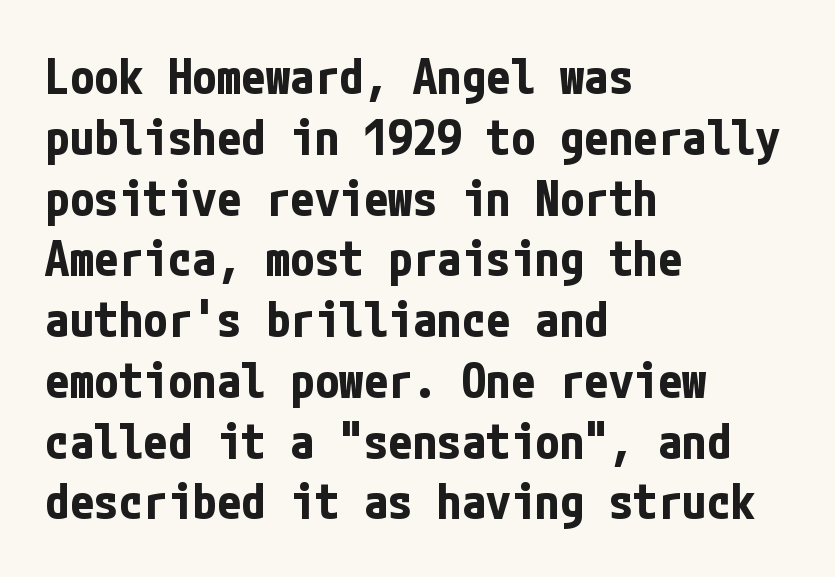
Q: Is the text bold? A: Yes.
Q: Is the text italic (slanted)? A: No, it is upright.
Q: Is the typeface a serif or a sans-serif typeface? A: Sans-serif.
Q: Is the text underlined? A: No.
Q: How is the paragraph aligned? A: Left-aligned.
Q: Is the spacing between letters normal or unusually wide? A: Normal.
Q: Width (condensed, normal, or wide)? A: Condensed.
Q: Stroke contrast? A: Low.
Q: x-height? A: Medium.
